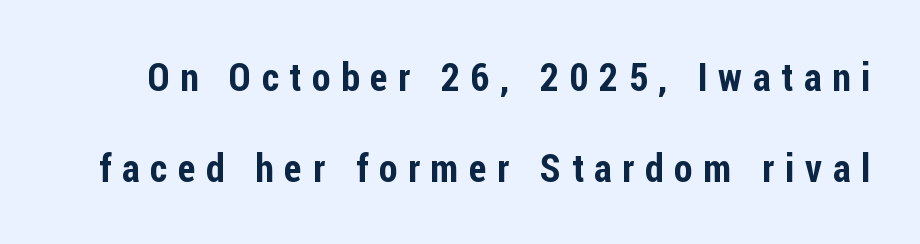
Q: Is the text italic (slanted)? A: No, it is upright.
Q: Is the typeface a serif or a sans-serif typeface? A: Sans-serif.
Q: Is the text underlined? A: No.
Q: Is the spacing between letters normal or unusually wide? A: Unusually wide.
Q: Is the spacing between lines tight, normal or loose? A: Loose.
Q: Width (condensed, normal, or wide)? A: Condensed.
Q: Stroke contrast? A: Low.
Q: x-height? A: Medium.
Q: Monospaced? A: No.
